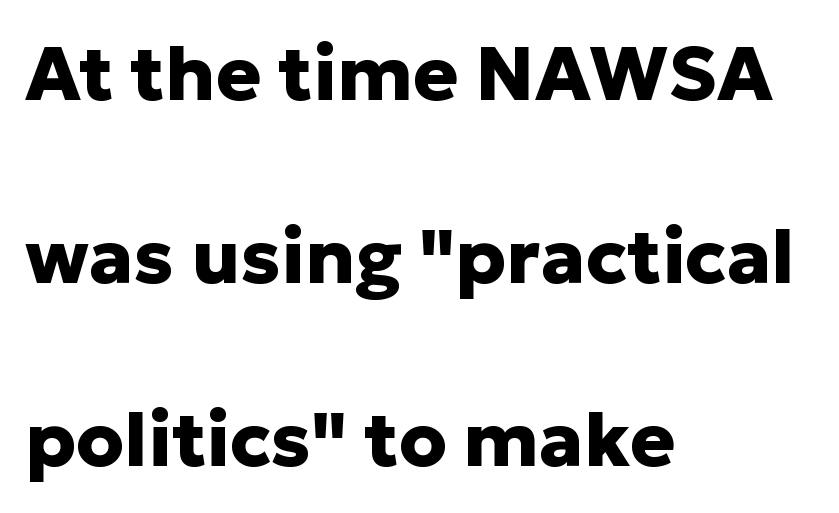
Q: Is the text bold? A: Yes.
Q: Is the text italic (slanted)? A: No, it is upright.
Q: Is the typeface a serif or a sans-serif typeface? A: Sans-serif.
Q: Is the text underlined? A: No.
Q: How is the paragraph aligned? A: Left-aligned.
Q: Is the spacing between letters normal or unusually wide? A: Normal.
Q: Is the spacing between lines tight, normal or loose? A: Loose.
Q: Width (condensed, normal, or wide)? A: Normal.
Q: Stroke contrast? A: Low.
Q: x-height? A: Medium.
Q: Monospaced? A: No.
